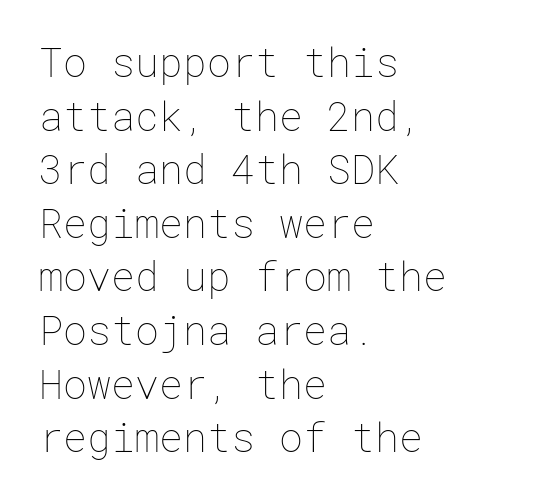
The image shows 40 px thin type, upright; set left-aligned, normal line spacing (1.34x), normal letter spacing, not underlined; low stroke contrast and a medium x-height.
